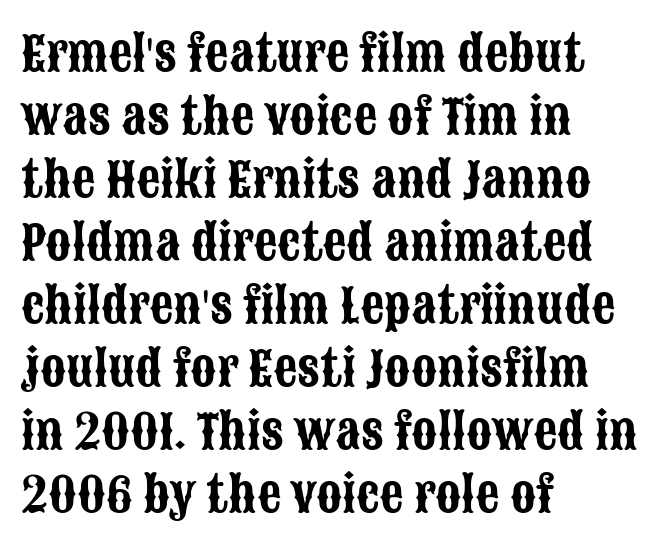
Q: Is the text italic (slanted)? A: No, it is upright.
Q: Is the typeface a serif or a sans-serif typeface? A: Sans-serif.
Q: Is the text underlined? A: No.
Q: How is the paragraph aligned? A: Left-aligned.
Q: Is the spacing between letters normal or unusually wide? A: Normal.
Q: Is the spacing between lines tight, normal or loose? A: Normal.
Q: Width (condensed, normal, or wide)? A: Condensed.
Q: Stroke contrast? A: Low.
Q: x-height? A: Large.
Q: Monospaced? A: No.
